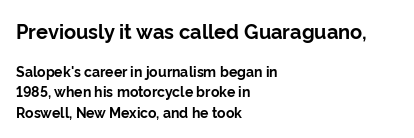
{"italic": "no", "bold": "yes", "underline": "no", "align": "left", "line_spacing": "normal", "line_spacing_ratio": 1.45, "letter_spacing": "normal", "letter_spacing_em": 0.0, "larger_block": "first", "size_ratio": 1.43, "glyph_px": 20}
